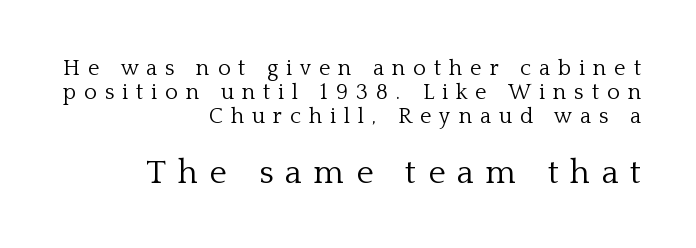
{"serif": "yes", "italic": "no", "bold": "no", "weight": "light", "width": "normal", "stroke_contrast": "low", "x_height": "medium", "monospaced": "no", "underline": "no", "align": "right", "line_spacing": "tight", "line_spacing_ratio": 1.09, "letter_spacing": "wide", "letter_spacing_em": 0.36, "larger_block": "second", "size_ratio": 1.5, "glyph_px": 33}
